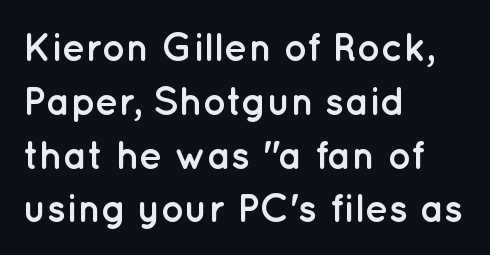
{"serif": "no", "italic": "no", "bold": "yes", "weight": "semibold", "width": "normal", "stroke_contrast": "low", "x_height": "medium", "monospaced": "no", "underline": "no", "align": "left", "line_spacing": "normal", "line_spacing_ratio": 1.38, "letter_spacing": "normal", "letter_spacing_em": 0.0, "glyph_px": 39}
